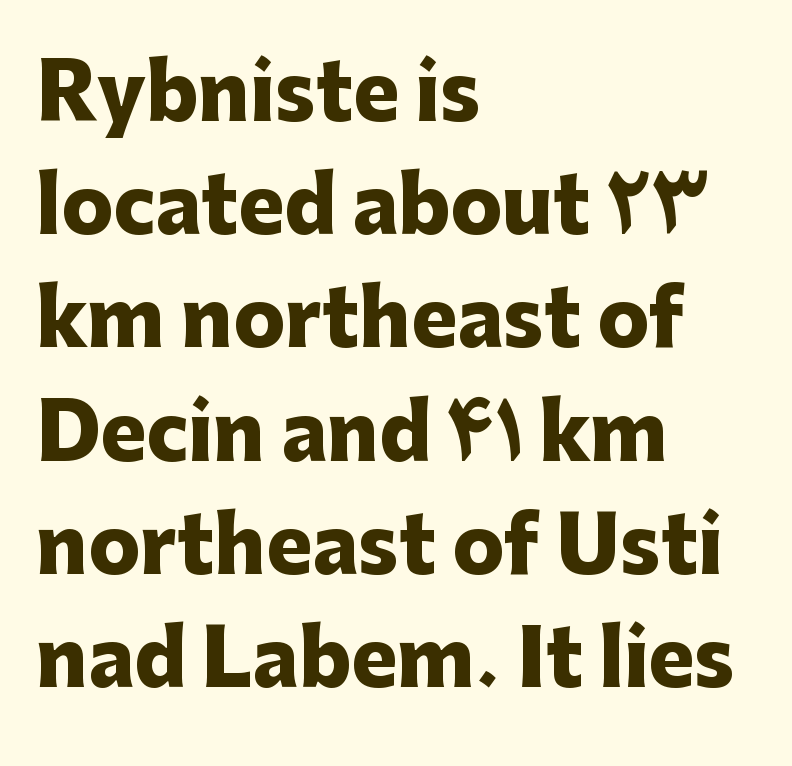
{"serif": "no", "italic": "no", "bold": "yes", "weight": "heavy", "width": "normal", "stroke_contrast": "low", "x_height": "medium", "monospaced": "no", "underline": "no", "align": "left", "line_spacing": "normal", "line_spacing_ratio": 1.47, "letter_spacing": "normal", "letter_spacing_em": 0.0, "glyph_px": 77}
